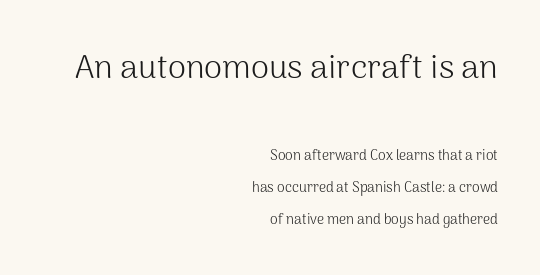
{"serif": "no", "italic": "no", "bold": "no", "weight": "light", "width": "normal", "stroke_contrast": "medium", "x_height": "medium", "monospaced": "no", "underline": "no", "align": "right", "line_spacing": "loose", "line_spacing_ratio": 2.29, "letter_spacing": "normal", "letter_spacing_em": 0.0, "larger_block": "first", "size_ratio": 2.36, "glyph_px": 33}
